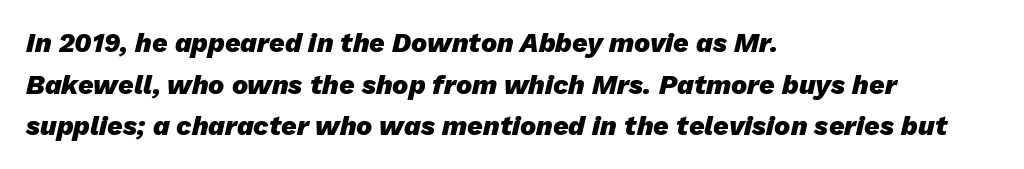
{"italic": "yes", "lean": "right", "slant_degrees": 13, "bold": "yes", "underline": "no", "align": "left", "line_spacing": "normal", "line_spacing_ratio": 1.54, "letter_spacing": "normal", "letter_spacing_em": 0.0, "glyph_px": 27}
